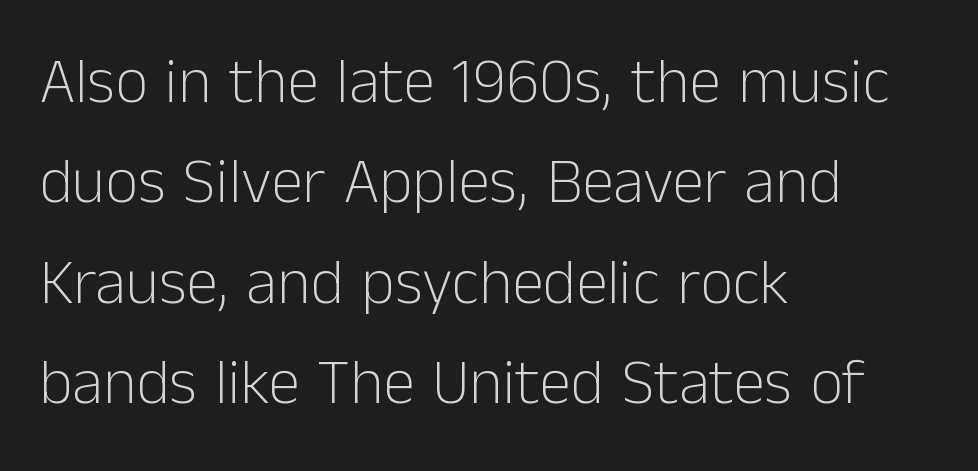
The passage is arranged the way most books set body copy — flush left. Counters stay open thanks to moderate or lighter strokes. A typesetter would call this leading conventional body-copy spacing. The rendering uses natural spacing where letterforms have individual widths. Regarding serifs, this sample does without them. No extra tracking has been applied to these lines.
